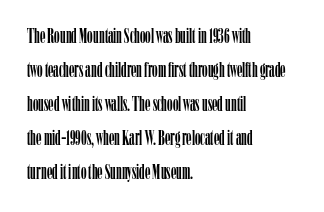
Q: Is the text italic (slanted)? A: No, it is upright.
Q: Is the text underlined? A: No.
Q: How is the paragraph aligned? A: Left-aligned.
Q: Is the spacing between letters normal or unusually wide? A: Normal.
Q: Is the spacing between lines tight, normal or loose? A: Normal.
